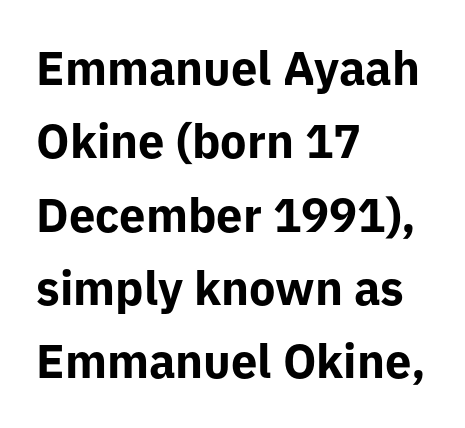
Are there feet on the stems? There aren't — it's a sans. The string is rendered with underlining switched off. Designer's note — italics off, roman on. Line spacing here is normal. Honestly, the letter spacing is just normal — you wouldn't notice it. Is the block centered? No — it sits flush against the left margin.
